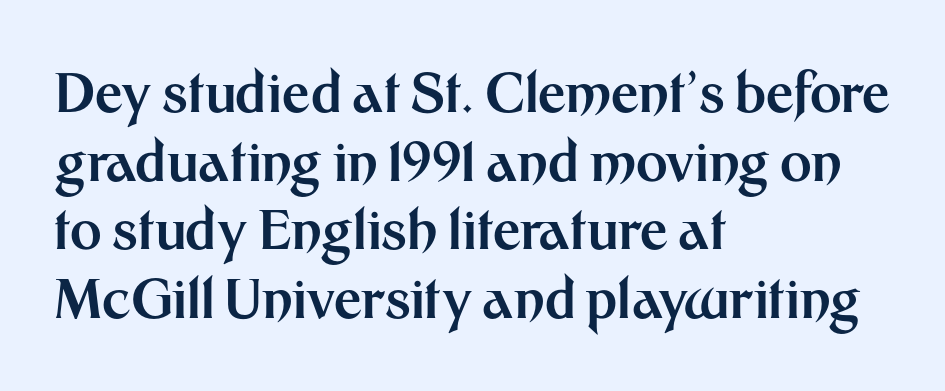
Leading matches the norm, producing a regular column. No extra tracking has been applied to these lines. The rendering anchors every line to the left-hand side. The passage shown is not underscored anywhere. The glyphs in this specimen are sans serif.
